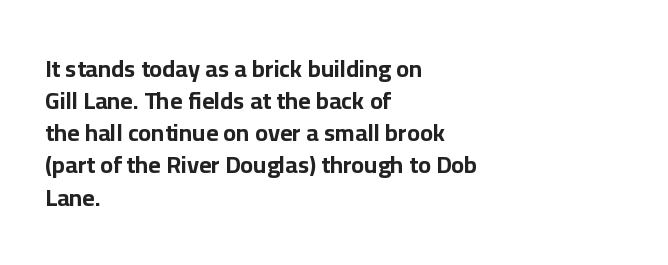
Q: Is the text bold? A: Yes.
Q: Is the text italic (slanted)? A: No, it is upright.
Q: Is the text underlined? A: No.
Q: How is the paragraph aligned? A: Left-aligned.
Q: Is the spacing between letters normal or unusually wide? A: Normal.
Q: Is the spacing between lines tight, normal or loose? A: Normal.
